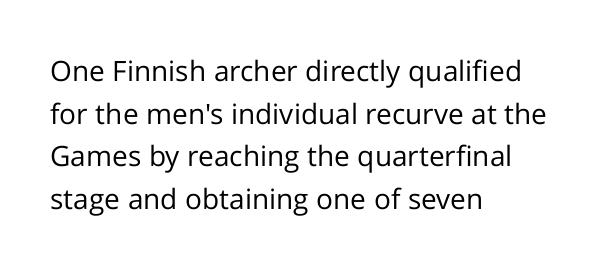
The image shows 28 px regular-weight sans-serif type, upright; set left-aligned, normal line spacing (1.52x), normal letter spacing, not underlined; low stroke contrast and a medium x-height.
